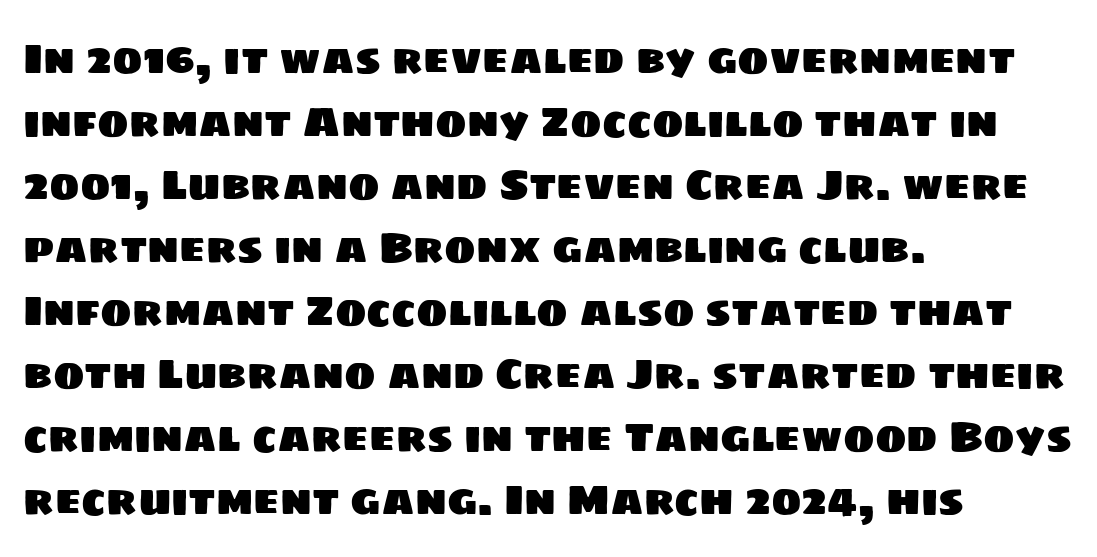
{"serif": "no", "width": "normal", "stroke_contrast": "low", "x_height": "large", "monospaced": "no", "underline": "no", "align": "left", "line_spacing": "normal", "line_spacing_ratio": 1.5, "letter_spacing": "normal", "letter_spacing_em": 0.0, "glyph_px": 42}
